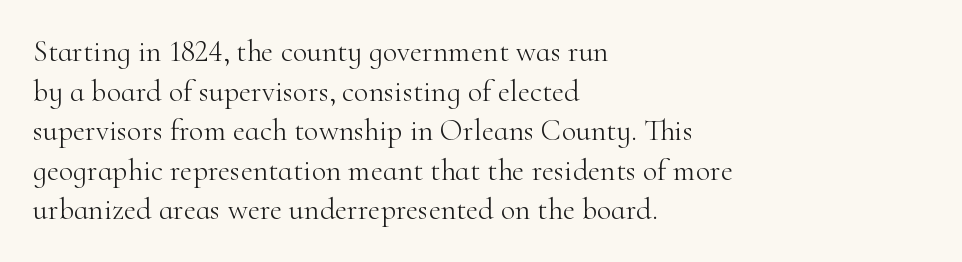
The image shows 30 px light serif type, upright; set left-aligned, normal line spacing (1.32x), normal letter spacing, not underlined; high stroke contrast and a small x-height.
